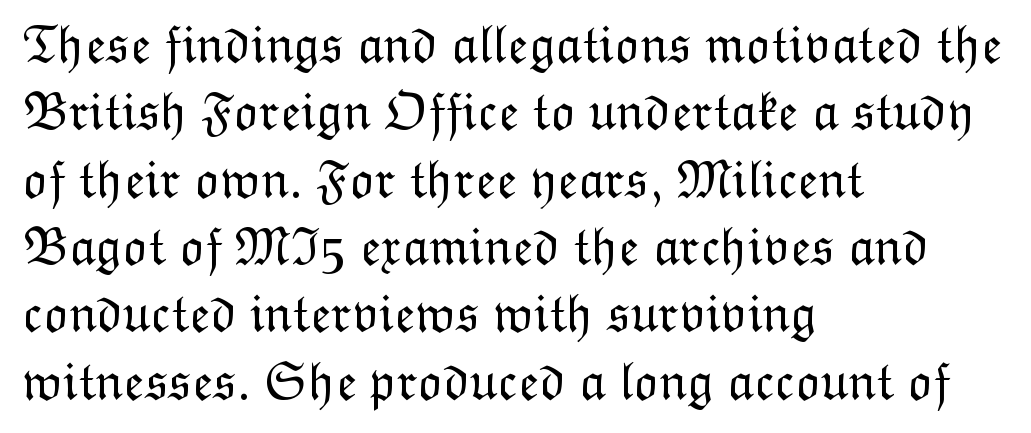
Check the space under the baseline: it is left empty. Line beginnings align vertically; line endings do not. Is this a fixed-width face? No — the glyphs have proportional, varying widths. On a weight scale, this lands at 450 or below. This block has exactly the height ordinary leading produces.
